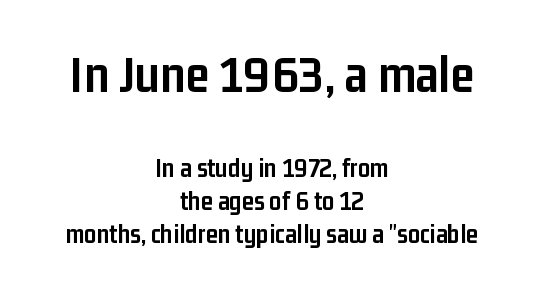
The image shows 54 px semibold, condensed sans-serif type, upright; set centered, line spacing 1.22x, normal letter spacing, not underlined; the first (top) block is 2.0x larger; low stroke contrast and a medium x-height.
